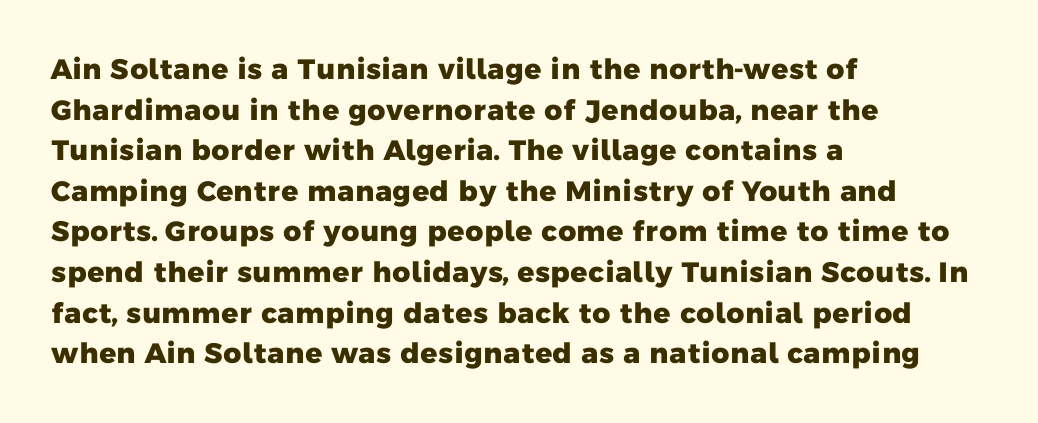
Q: Is the text bold? A: Yes.
Q: Is the typeface a serif or a sans-serif typeface? A: Sans-serif.
Q: Is the text underlined? A: No.
Q: How is the paragraph aligned? A: Left-aligned.
Q: Is the spacing between letters normal or unusually wide? A: Normal.
Q: Is the spacing between lines tight, normal or loose? A: Normal.
Q: Width (condensed, normal, or wide)? A: Normal.
Q: Stroke contrast? A: Low.
Q: x-height? A: Medium.
Q: Monospaced? A: No.
